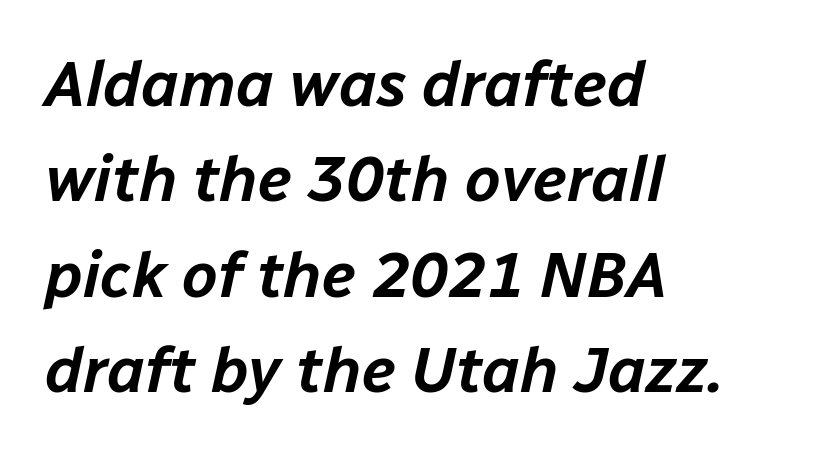
Q: Is the text italic (slanted)? A: Yes, it leans right by about 12 degrees.
Q: Is the text underlined? A: No.
Q: How is the paragraph aligned? A: Left-aligned.
Q: Is the spacing between letters normal or unusually wide? A: Normal.
Q: Is the spacing between lines tight, normal or loose? A: Normal.
Q: Width (condensed, normal, or wide)? A: Normal.
Q: Stroke contrast? A: Low.
Q: x-height? A: Medium.
Q: Monospaced? A: No.
